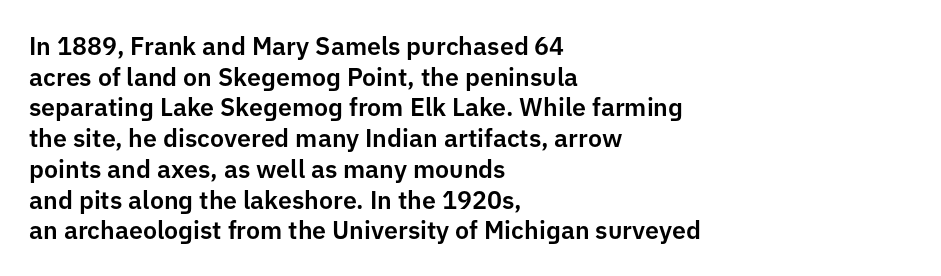
{"italic": "no", "underline": "no", "align": "left", "line_spacing_ratio": 1.23, "letter_spacing": "normal", "letter_spacing_em": 0.0, "glyph_px": 25}
